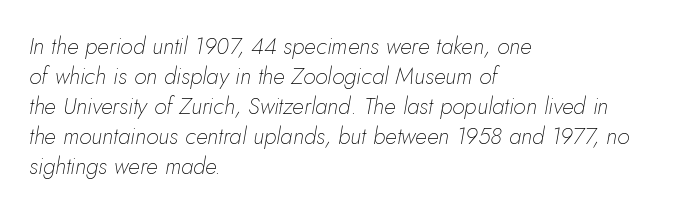
{"italic": "yes", "lean": "right", "slant_degrees": 5, "bold": "no", "underline": "no", "align": "left", "line_spacing": "normal", "line_spacing_ratio": 1.3, "letter_spacing": "normal", "letter_spacing_em": 0.0, "glyph_px": 23}
